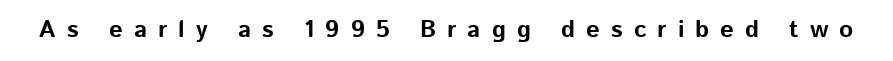
The image shows 24 px bold type, upright; set unusually wide letter spacing (+0.46 em), not underlined.
